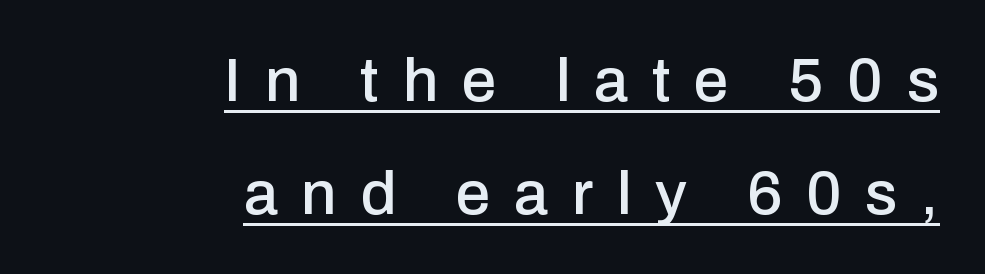
The type family on display is of the sans-serif kind. A typesetter would mark this as roman, not italic. In terms of letterspacing, this is a distinctly airy, spread setting. A baseline rule has been typeset under these characters. These lines stack with their right ends in a neat column.
